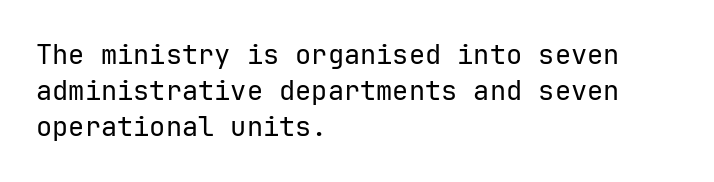
The strokes carry an ordinary text weight at most. Teacher's note: observe the even left margin — that is flush-left alignment. The lines sit at an ordinary, default distance from one another. Does extra space separate the letters? No, they use regular spacing. Posture: vertical. The specimen omits any rule beneath the text block's lines.
